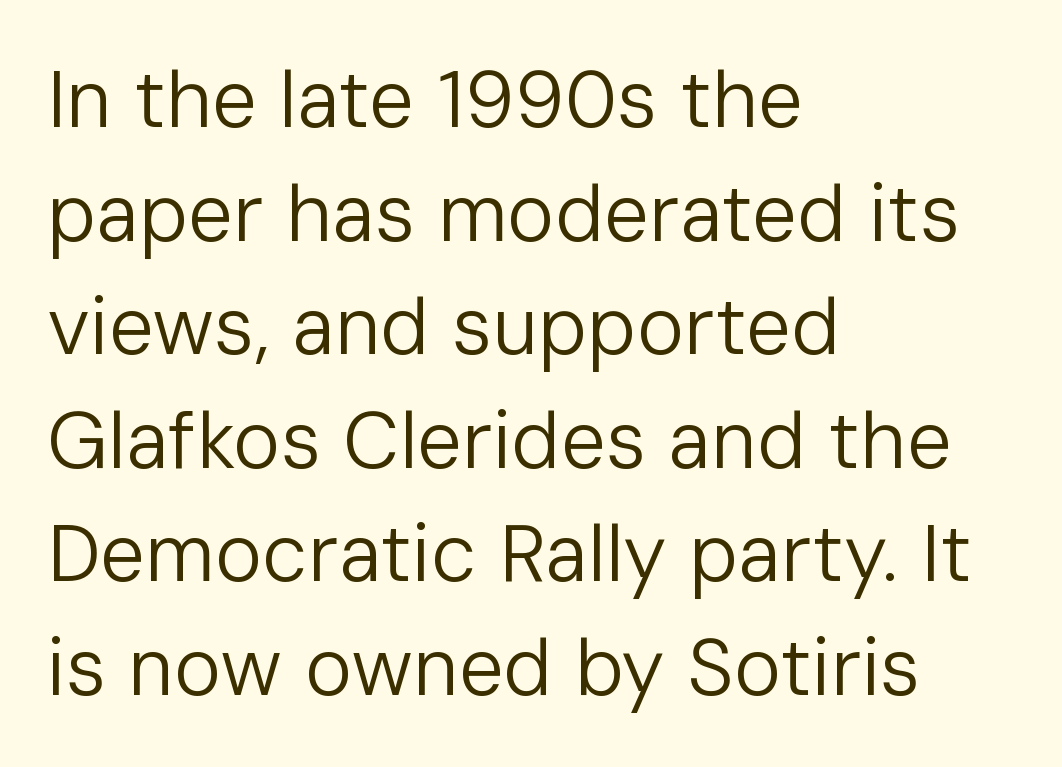
Q: Is the text bold? A: No.
Q: Is the text italic (slanted)? A: No, it is upright.
Q: Is the typeface a serif or a sans-serif typeface? A: Sans-serif.
Q: Is the text underlined? A: No.
Q: How is the paragraph aligned? A: Left-aligned.
Q: Is the spacing between letters normal or unusually wide? A: Normal.
Q: Is the spacing between lines tight, normal or loose? A: Normal.
Q: Width (condensed, normal, or wide)? A: Normal.
Q: Stroke contrast? A: Low.
Q: x-height? A: Medium.
Q: Monospaced? A: No.
